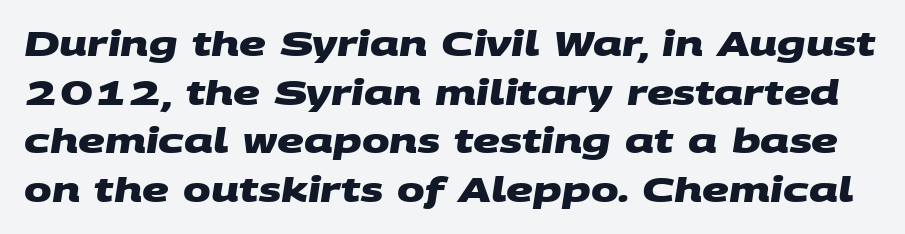
The image shows 33 px heavy, wide sans-serif type; set normal line spacing (1.47x), normal letter spacing, not underlined; medium stroke contrast and a large x-height.
